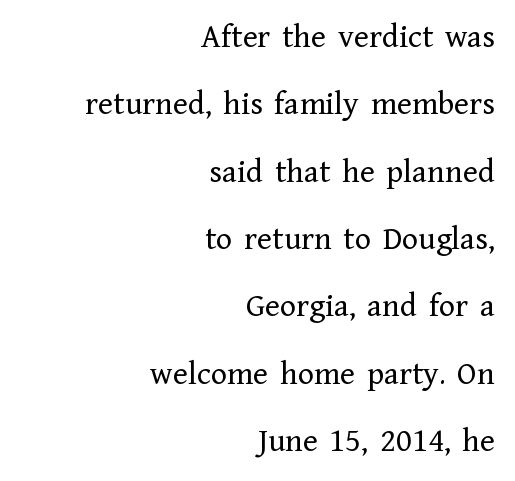
The rendering uses natural spacing where letterforms have individual widths. Standard letterfit; no display-style spreading of the glyphs. Each new line begins a long way beneath the previous one. Just letters on the line, the space beneath them empty.
